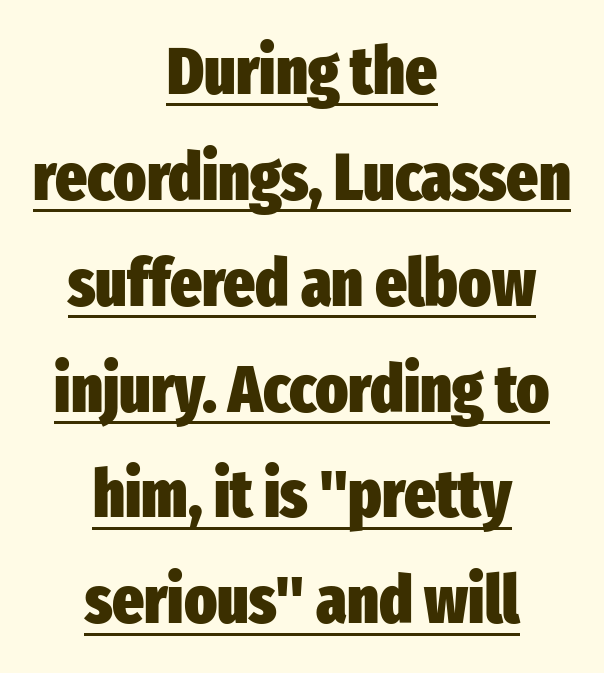
{"serif": "no", "italic": "no", "bold": "yes", "weight": "heavy", "width": "condensed", "stroke_contrast": "low", "x_height": "medium", "monospaced": "no", "underline": "yes", "align": "center", "line_spacing": "normal", "line_spacing_ratio": 1.58, "letter_spacing": "normal", "letter_spacing_em": 0.0, "glyph_px": 67}
